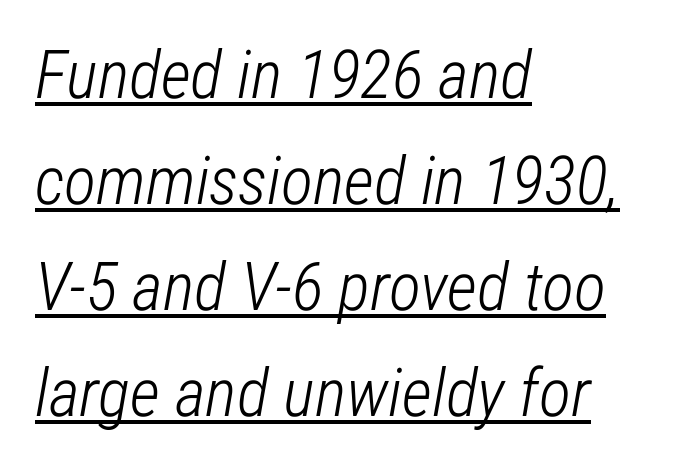
Q: Is the text bold? A: No.
Q: Is the text italic (slanted)? A: Yes, it leans right by about 12 degrees.
Q: Is the text underlined? A: Yes.
Q: How is the paragraph aligned? A: Left-aligned.
Q: Is the spacing between letters normal or unusually wide? A: Normal.
Q: Is the spacing between lines tight, normal or loose? A: Normal.
Q: Width (condensed, normal, or wide)? A: Condensed.
Q: Stroke contrast? A: Low.
Q: x-height? A: Medium.
Q: Monospaced? A: No.
